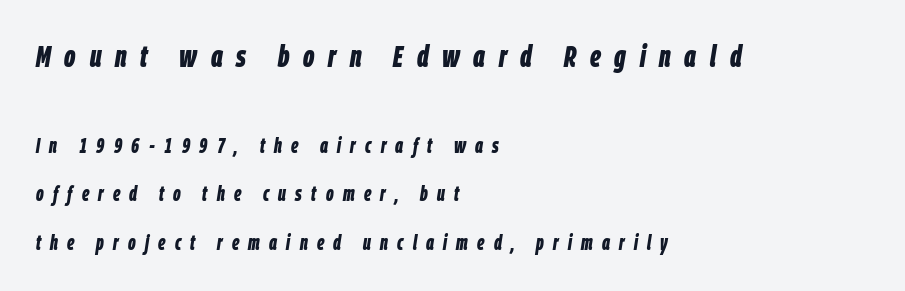
The rendering inserts visible extra space after every character. The strip under each line holds only bare page. Which margin do the lines hug? The left one — the right edge is uneven. The letters advance in unequal steps, a hallmark of proportional type. How heavy is the stroke? Heavy — this is a bold. Would a proofreader flag this as italicized? Yes.
